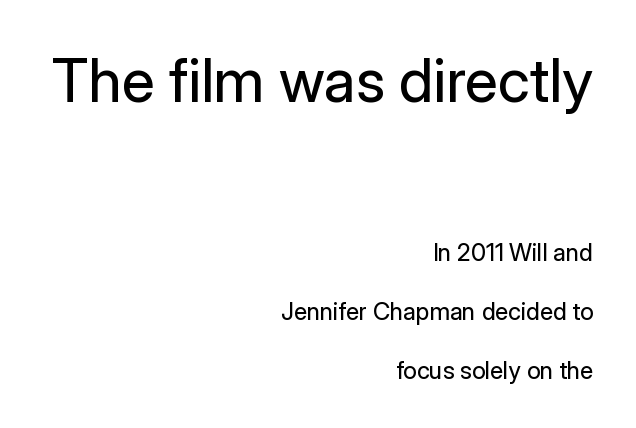
The image shows 60 px regular-weight sans-serif type, upright; set right-aligned, loose line spacing (2.44x), normal letter spacing, not underlined; the first (top) block is 2.5x larger; low stroke contrast and a medium x-height.
